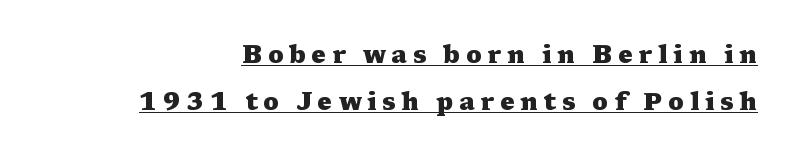
The image shows 24 px bold type, upright; set loose line spacing (1.95x), unusually wide letter spacing (+0.24 em), underlined.
